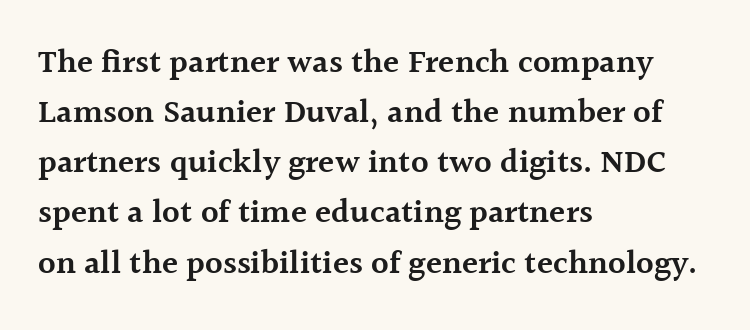
Q: Is the text bold? A: Semi-bold.
Q: Is the text italic (slanted)? A: No, it is upright.
Q: Is the typeface a serif or a sans-serif typeface? A: Serif.
Q: Is the text underlined? A: No.
Q: How is the paragraph aligned? A: Left-aligned.
Q: Is the spacing between letters normal or unusually wide? A: Normal.
Q: Is the spacing between lines tight, normal or loose? A: Normal.
Q: Width (condensed, normal, or wide)? A: Normal.
Q: x-height? A: Medium.
Q: Monospaced? A: No.
